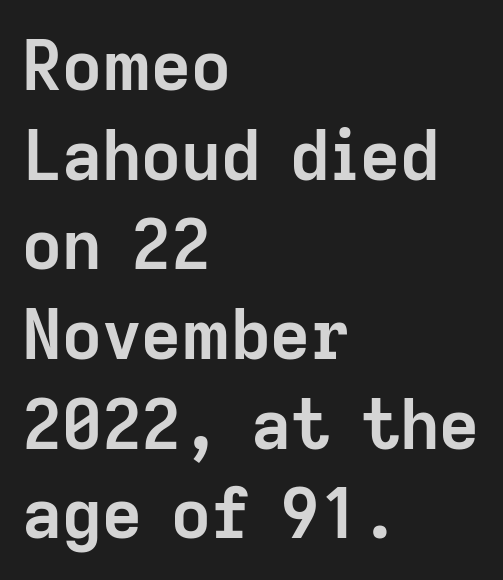
These lines are composed in type without serifs. The space directly below the letters is spotless. Visually the block forms a straight wall on the left and a jagged coastline on the right. Characters follow at the spacing the type designer built in. This is roman type, the default non-slanted kind.
